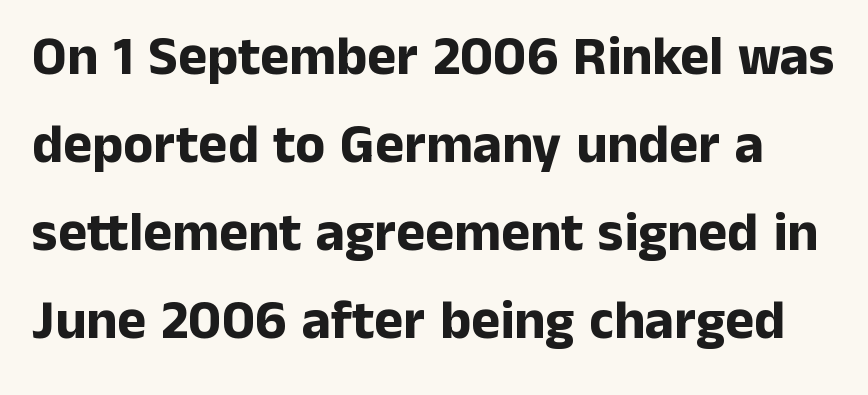
The image shows 55 px bold sans-serif type, upright; set normal line spacing (1.6x), normal letter spacing, not underlined; low stroke contrast and a medium x-height.
